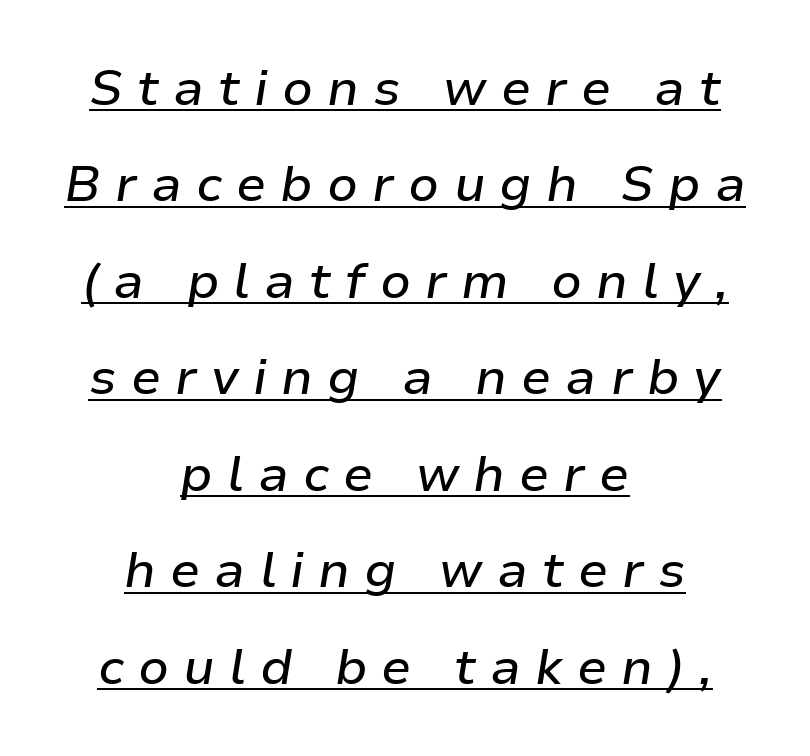
The image shows 50 px text type, italic (leaning right); set centered, loose line spacing (1.93x), unusually wide letter spacing (+0.28 em), underlined; low stroke contrast and a medium x-height.
